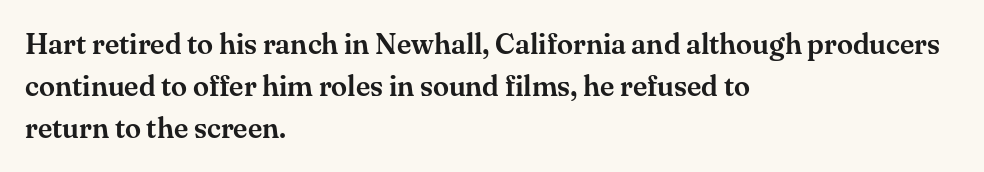
The image shows 29 px serif type, upright; set left-aligned, normal line spacing (1.45x), normal letter spacing, not underlined; medium stroke contrast and a small x-height.
